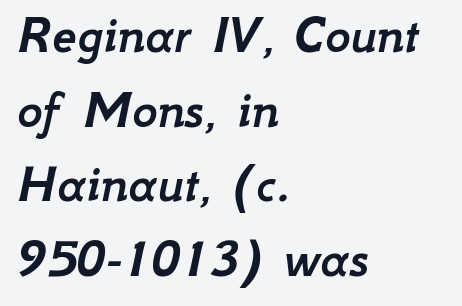
The image shows 54 px text type, italic (leaning right); set left-aligned, normal line spacing (1.38x), normal letter spacing, not underlined; low stroke contrast and a small x-height.
